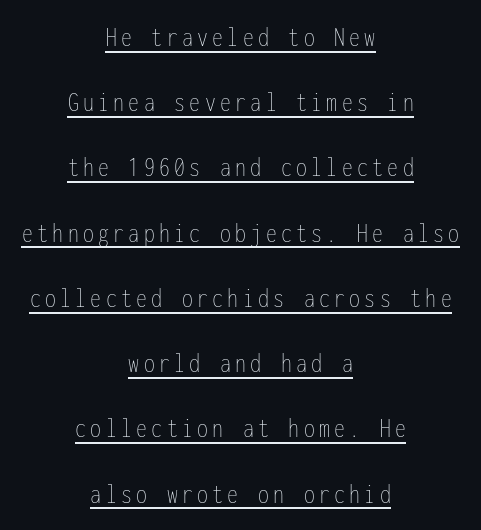
Q: Is the text bold? A: No.
Q: Is the text italic (slanted)? A: No, it is upright.
Q: Is the text underlined? A: Yes.
Q: How is the paragraph aligned? A: Centered.
Q: Is the spacing between lines tight, normal or loose? A: Loose.
Q: Width (condensed, normal, or wide)? A: Condensed.
Q: Stroke contrast? A: Low.
Q: x-height? A: Medium.
Q: Monospaced? A: Yes.
